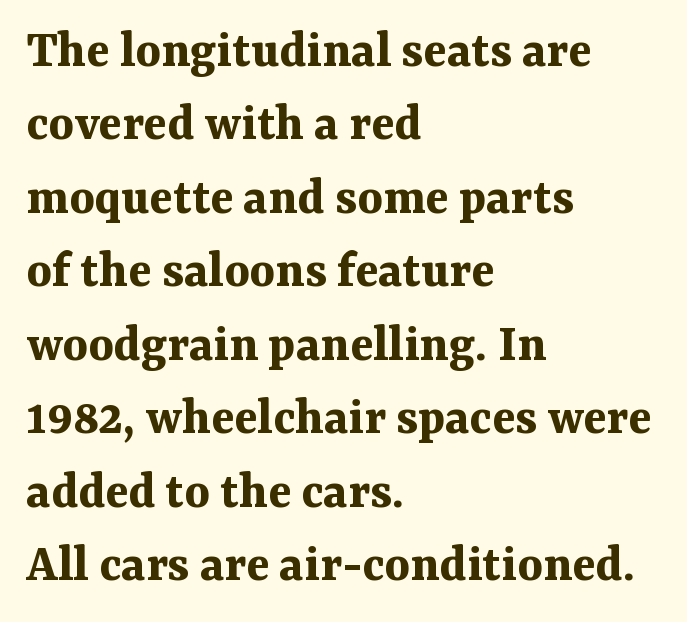
The image shows 54 px bold serif type, upright; set left-aligned, normal line spacing (1.36x), normal letter spacing, not underlined; medium stroke contrast and a medium x-height.
